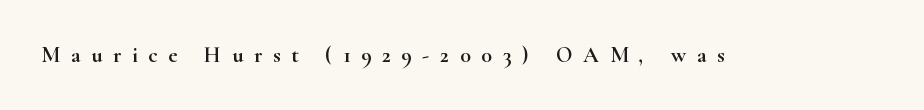
Q: Is the text italic (slanted)? A: No, it is upright.
Q: Is the text underlined? A: No.
Q: Is the spacing between letters normal or unusually wide? A: Unusually wide.
